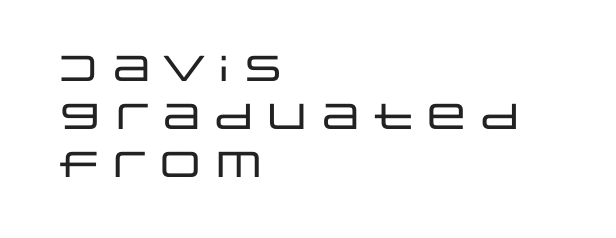
Q: Is the text italic (slanted)? A: No, it is upright.
Q: Is the typeface a serif or a sans-serif typeface? A: Sans-serif.
Q: Is the text underlined? A: No.
Q: How is the paragraph aligned? A: Left-aligned.
Q: Is the spacing between letters normal or unusually wide? A: Normal.
Q: Is the spacing between lines tight, normal or loose? A: Normal.
Q: Width (condensed, normal, or wide)? A: Wide.
Q: Stroke contrast? A: Low.
Q: x-height? A: Large.
Q: Monospaced? A: No.
